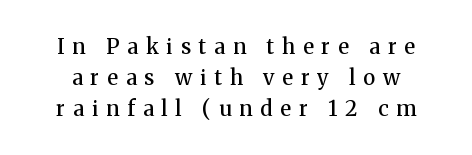
The image shows 21 px text type, upright; set normal line spacing (1.47x), unusually wide letter spacing (+0.38 em), not underlined.
